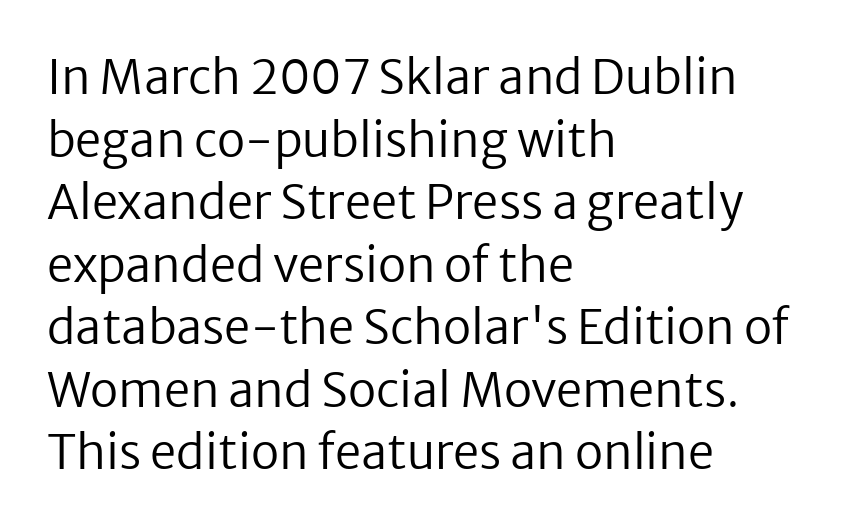
{"serif": "no", "italic": "no", "bold": "no", "weight": "regular", "width": "normal", "stroke_contrast": "low", "x_height": "medium", "monospaced": "no", "underline": "no", "align": "left", "line_spacing": "normal", "line_spacing_ratio": 1.33, "letter_spacing": "normal", "letter_spacing_em": 0.0, "glyph_px": 47}
